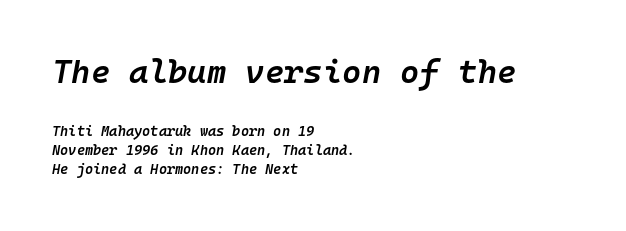
{"italic": "yes", "lean": "right", "slant_degrees": 10, "bold": "semi", "weight": "semibold", "width": "normal", "stroke_contrast": "low", "x_height": "medium", "monospaced": "yes", "underline": "no", "align": "left", "line_spacing": "normal", "line_spacing_ratio": 1.36, "letter_spacing": "normal", "letter_spacing_em": 0.0, "larger_block": "first", "size_ratio": 2.36, "glyph_px": 33}
